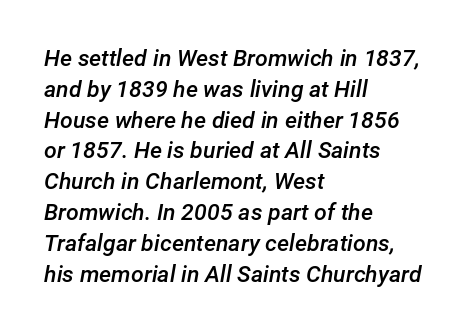
Q: Is the text bold? A: Semi-bold.
Q: Is the text italic (slanted)? A: Yes, it leans right by about 12 degrees.
Q: Is the text underlined? A: No.
Q: How is the paragraph aligned? A: Left-aligned.
Q: Is the spacing between letters normal or unusually wide? A: Normal.
Q: Is the spacing between lines tight, normal or loose? A: Normal.
